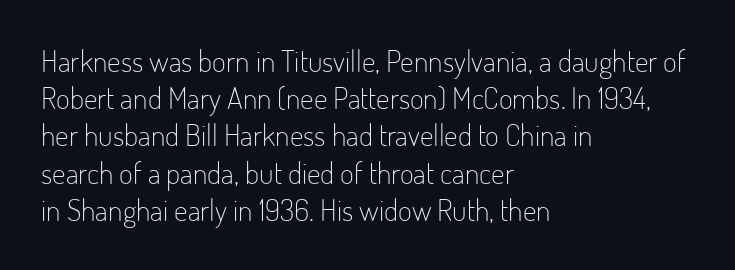
{"serif": "no", "italic": "no", "bold": "no", "weight": "light", "width": "condensed", "stroke_contrast": "low", "x_height": "small", "monospaced": "no", "underline": "no", "align": "left", "line_spacing_ratio": 1.24, "letter_spacing": "normal", "letter_spacing_em": 0.0, "glyph_px": 30}
